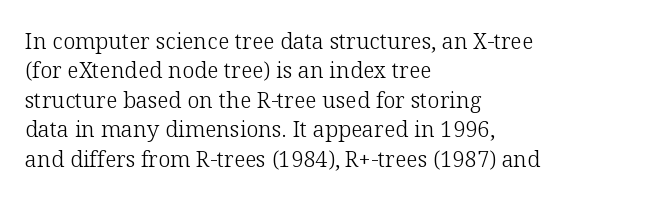
{"italic": "no", "bold": "no", "underline": "no", "align": "left", "line_spacing": "normal", "line_spacing_ratio": 1.34, "letter_spacing": "normal", "letter_spacing_em": 0.0, "glyph_px": 22}
